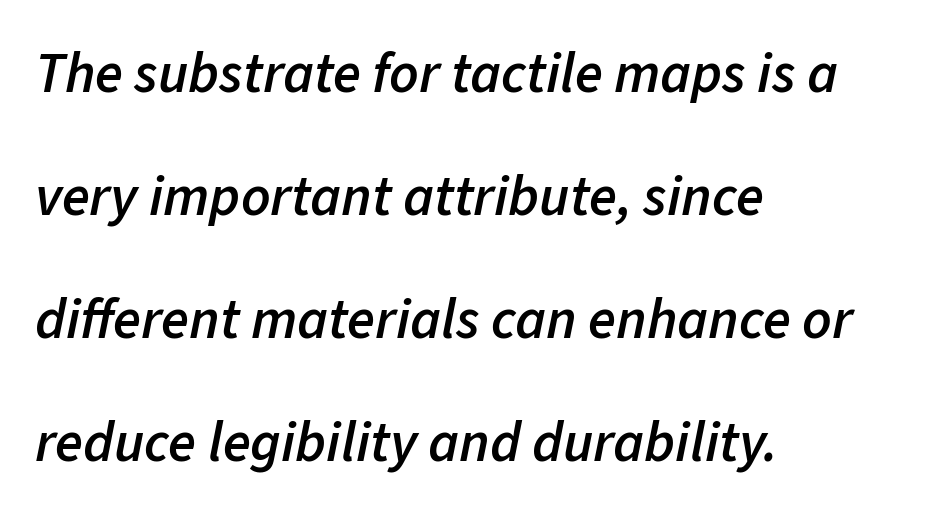
The rendering applies a slant to the glyphs. The line-height multiplier appears high, well above default. Do the characters align in a grid? No, the font is proportional. Alignment: flush left.
